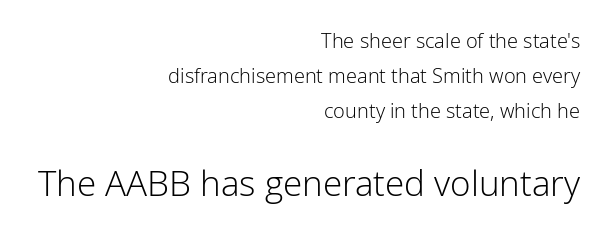
Q: Is the text bold? A: No.
Q: Is the text italic (slanted)? A: No, it is upright.
Q: Is the typeface a serif or a sans-serif typeface? A: Sans-serif.
Q: Is the text underlined? A: No.
Q: How is the paragraph aligned? A: Right-aligned.
Q: Is the spacing between letters normal or unusually wide? A: Normal.
Q: Which block of text is set in a larger size, the first (top) or the second (bottom)? A: The second (bottom) one.
Q: Width (condensed, normal, or wide)? A: Normal.
Q: Stroke contrast? A: Low.
Q: x-height? A: Medium.
Q: Monospaced? A: No.
